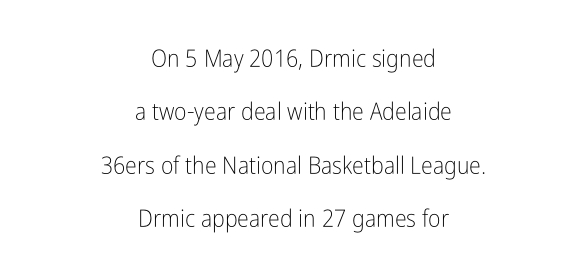
The image shows 24 px text type, upright; set centered, loose line spacing (2.22x), normal letter spacing, not underlined.
